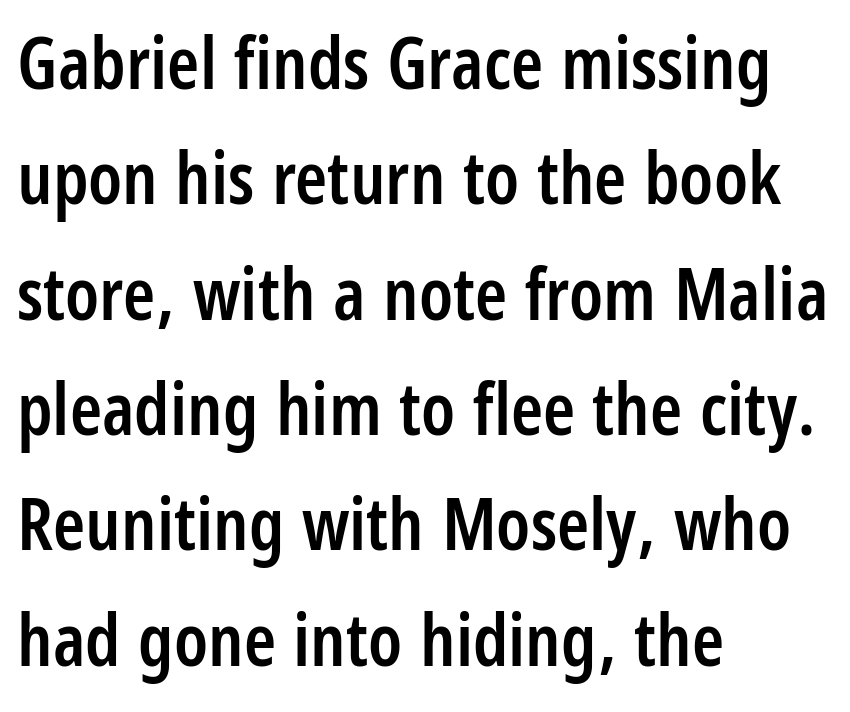
Look at the stroke-to-counter ratio: somewhat heavy, a semibold. Notice how the stems are strictly vertical — no italics here. This is sans-serif lettering, the kind often seen on screens and signage. The text block is weighted toward the left margin, trailing off unevenly rightward. No extra tracking has been applied to these lines. The block of text has a typical density, with ordinary space between rows.
